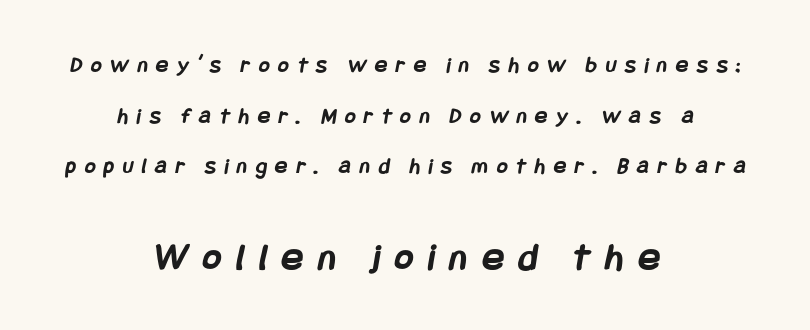
{"serif": "no", "bold": "yes", "weight": "semibold", "width": "condensed", "stroke_contrast": "low", "x_height": "large", "underline": "no", "align": "center", "line_spacing": "loose", "line_spacing_ratio": 2.2, "letter_spacing": "wide", "letter_spacing_em": 0.38, "larger_block": "second", "size_ratio": 1.74, "glyph_px": 40}
